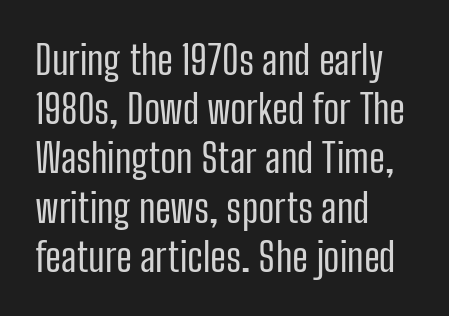
{"serif": "no", "italic": "no", "bold": "no", "weight": "regular", "width": "condensed", "stroke_contrast": "low", "x_height": "medium", "monospaced": "no", "underline": "no", "align": "left", "line_spacing_ratio": 1.23, "letter_spacing": "normal", "letter_spacing_em": 0.0, "glyph_px": 40}
